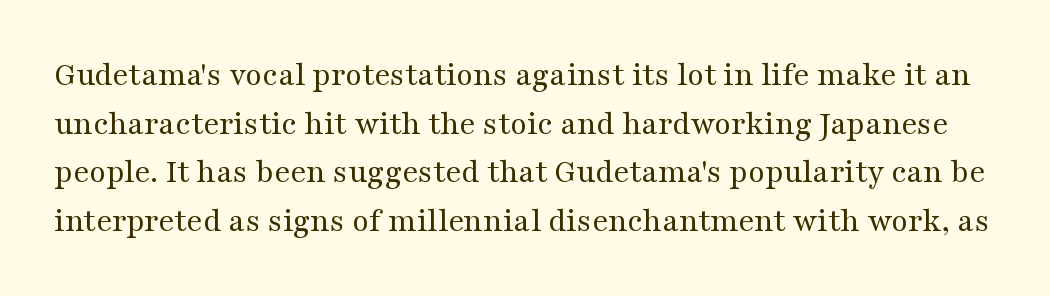
Q: Is the text bold? A: No.
Q: Is the text italic (slanted)? A: No, it is upright.
Q: Is the typeface a serif or a sans-serif typeface? A: Serif.
Q: Is the text underlined? A: No.
Q: Is the spacing between letters normal or unusually wide? A: Normal.
Q: Is the spacing between lines tight, normal or loose? A: Normal.
Q: Width (condensed, normal, or wide)? A: Wide.
Q: Stroke contrast? A: Medium.
Q: x-height? A: Medium.
Q: Monospaced? A: No.
